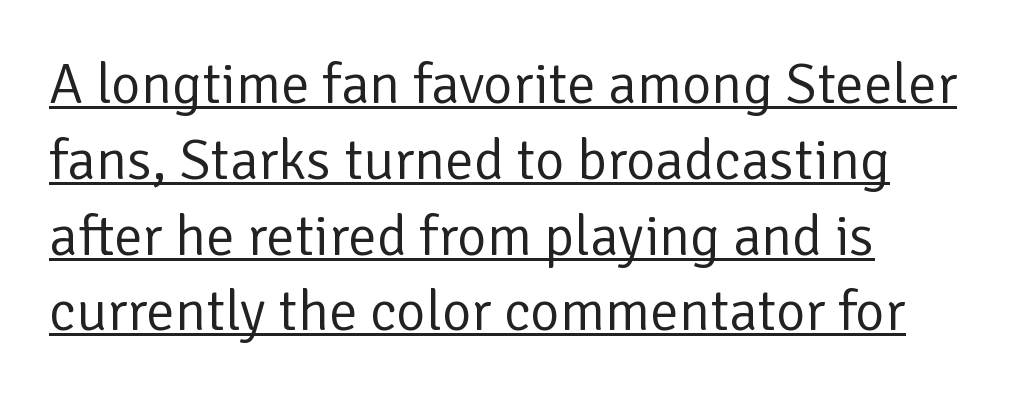
If you measured baseline to baseline, you'd find a middling distance. The font is comparable to plain body text, perhaps lighter. The rendering anchors every line to the left-hand side. The specimen reads as upright at a glance.
